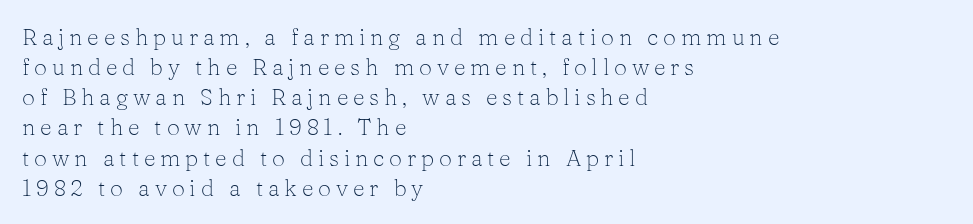
Reading down the column, the eye jumps a familiar distance to each next line. Unmarked baselines from the first word to the last. Is the block centered? No — it sits flush against the left margin. If you drew a line through each stem, it would be perfectly vertical. A typesetter would call this heavily tracked-out type. The font is comparable to plain body text, perhaps lighter.
